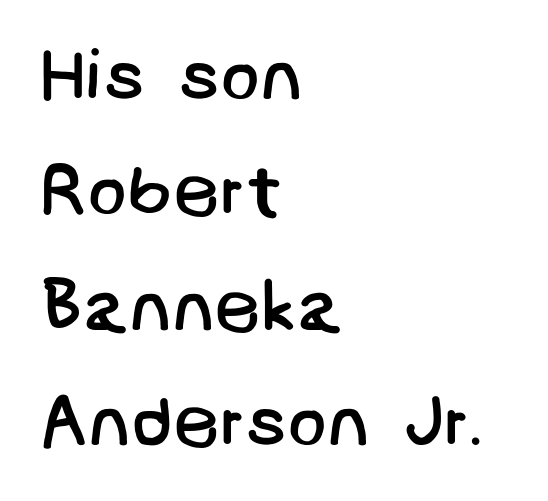
{"serif": "no", "bold": "no", "weight": "regular", "width": "normal", "stroke_contrast": "low", "x_height": "large", "underline": "no", "align": "left", "line_spacing": "normal", "line_spacing_ratio": 1.58, "letter_spacing": "normal", "letter_spacing_em": 0.0, "glyph_px": 73}
